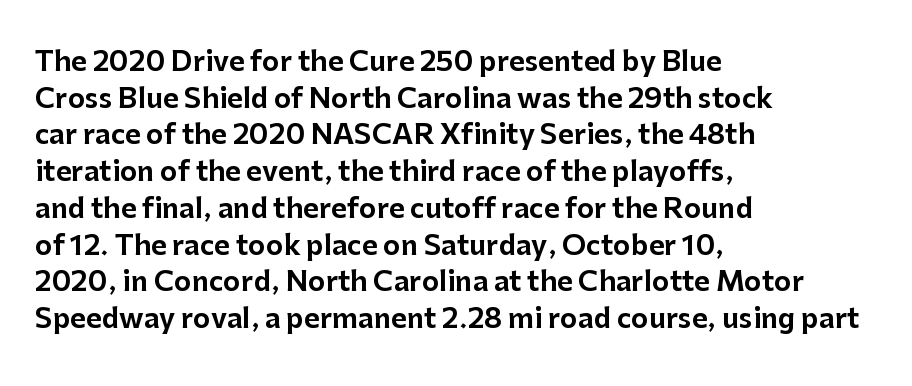
The image shows 27 px text type, upright; set left-aligned, normal line spacing (1.36x), normal letter spacing, not underlined.
